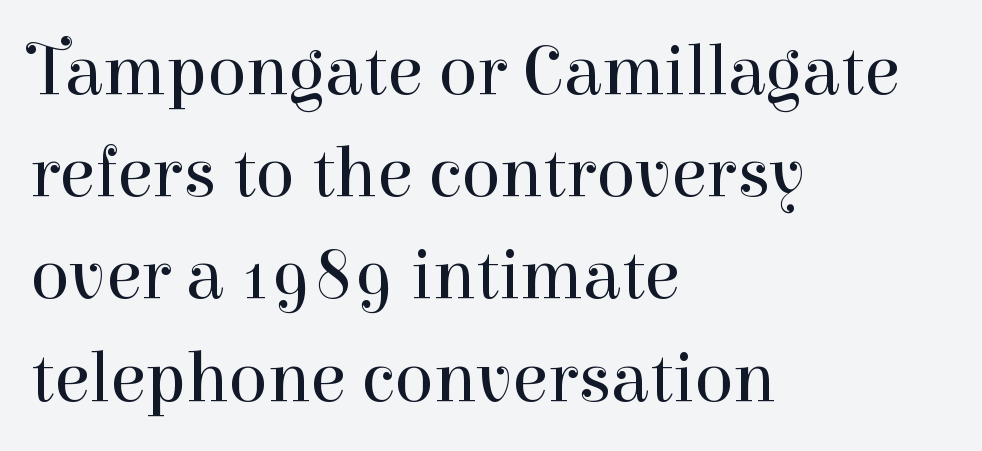
Q: Is the text bold? A: No.
Q: Is the text italic (slanted)? A: No, it is upright.
Q: Is the typeface a serif or a sans-serif typeface? A: Serif.
Q: Is the text underlined? A: No.
Q: How is the paragraph aligned? A: Left-aligned.
Q: Is the spacing between letters normal or unusually wide? A: Normal.
Q: Is the spacing between lines tight, normal or loose? A: Normal.
Q: Width (condensed, normal, or wide)? A: Normal.
Q: Stroke contrast? A: High.
Q: x-height? A: Medium.
Q: Monospaced? A: No.
